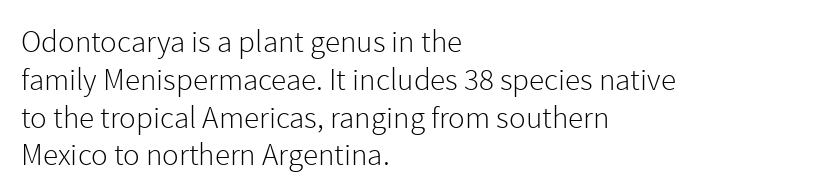
Q: Is the text bold? A: No.
Q: Is the text italic (slanted)? A: No, it is upright.
Q: Is the typeface a serif or a sans-serif typeface? A: Sans-serif.
Q: Is the text underlined? A: No.
Q: How is the paragraph aligned? A: Left-aligned.
Q: Is the spacing between letters normal or unusually wide? A: Normal.
Q: Width (condensed, normal, or wide)? A: Normal.
Q: x-height? A: Medium.
Q: Monospaced? A: No.
